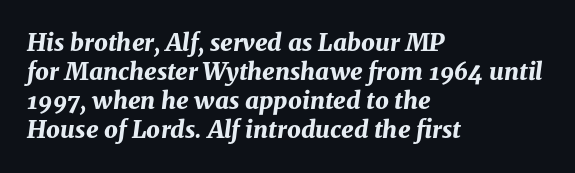
{"italic": "yes", "lean": "right", "slant_degrees": 8, "bold": "yes", "underline": "no", "align": "left", "line_spacing_ratio": 1.21, "letter_spacing": "normal", "letter_spacing_em": 0.0, "glyph_px": 24}
